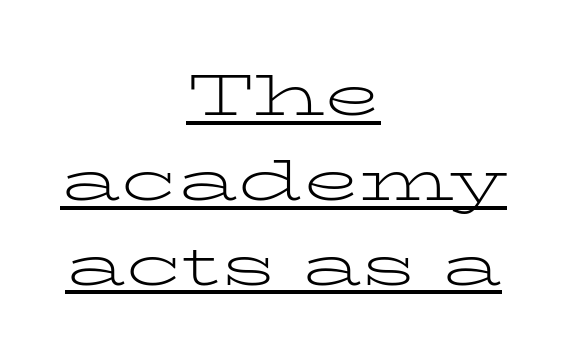
The image shows 57 px light, wide serif type, upright; set centered, normal line spacing (1.49x), normal letter spacing, underlined; low stroke contrast and a medium x-height.
